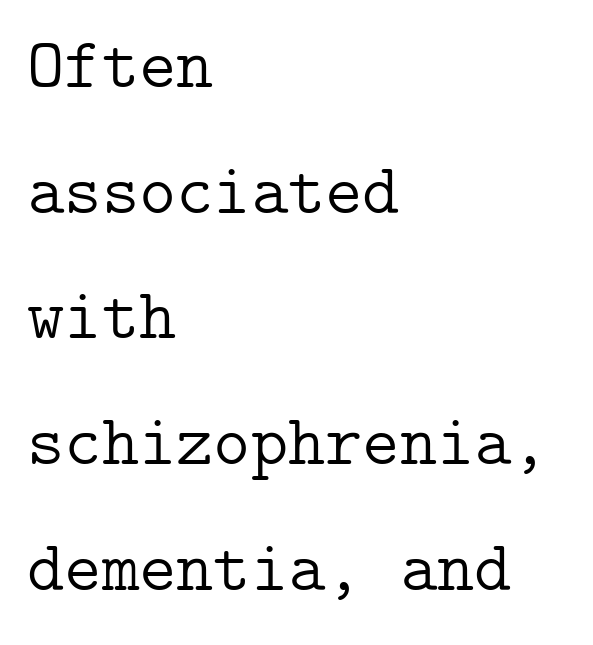
The weight tops out at a normal text grade. The paragraph shown leans on its left margin. No extra tracking has been applied to these lines. Serifs: yes, visible at the terminals of the letterforms. Check under the words: just untouched page.
